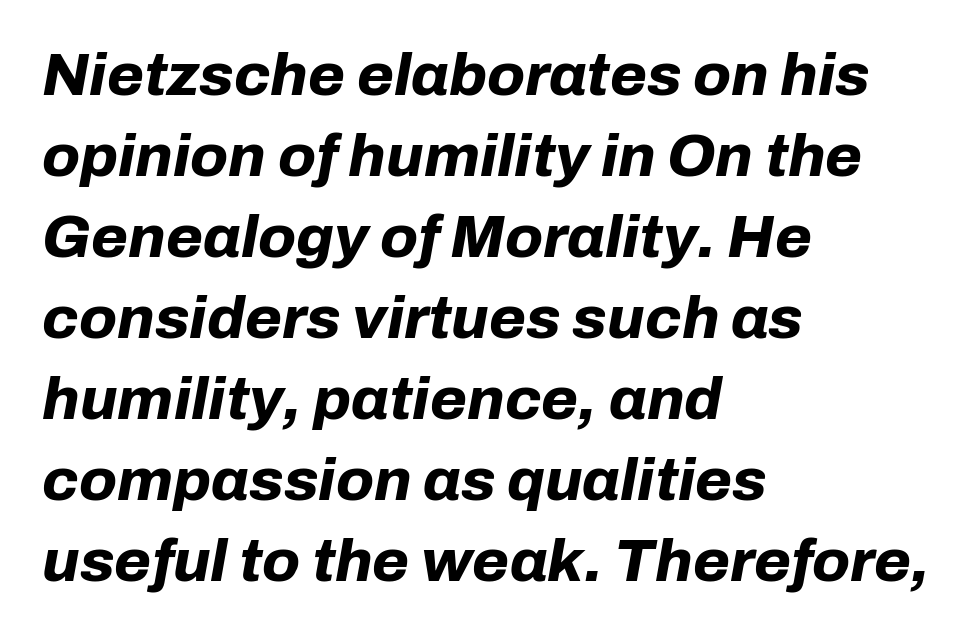
Q: Is the text bold? A: Yes.
Q: Is the text italic (slanted)? A: Yes, it leans right by about 10 degrees.
Q: Is the text underlined? A: No.
Q: How is the paragraph aligned? A: Left-aligned.
Q: Is the spacing between letters normal or unusually wide? A: Normal.
Q: Is the spacing between lines tight, normal or loose? A: Normal.
Q: Width (condensed, normal, or wide)? A: Normal.
Q: Stroke contrast? A: Low.
Q: x-height? A: Medium.
Q: Monospaced? A: No.
